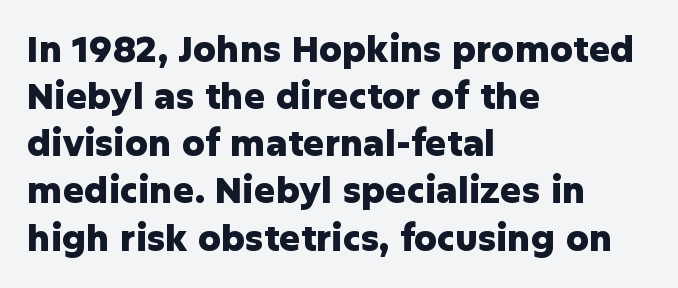
{"serif": "no", "italic": "no", "bold": "yes", "weight": "heavy", "width": "normal", "stroke_contrast": "low", "x_height": "medium", "monospaced": "no", "underline": "no", "align": "left", "line_spacing": "normal", "line_spacing_ratio": 1.31, "letter_spacing": "normal", "letter_spacing_em": 0.0, "glyph_px": 36}
